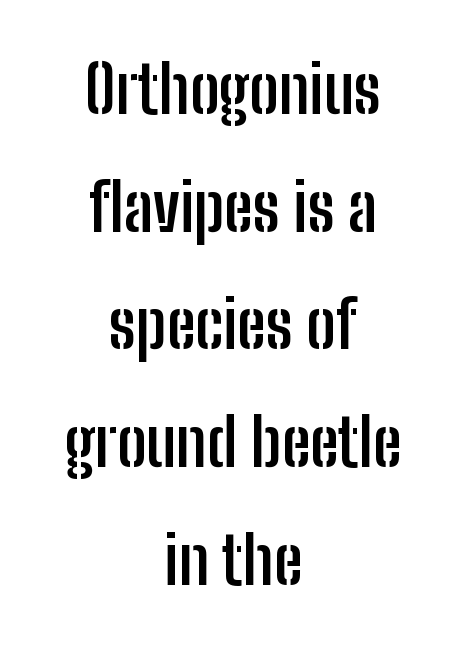
Q: Is the text bold? A: Yes.
Q: Is the text italic (slanted)? A: No, it is upright.
Q: Is the typeface a serif or a sans-serif typeface? A: Sans-serif.
Q: Is the text underlined? A: No.
Q: How is the paragraph aligned? A: Centered.
Q: Is the spacing between letters normal or unusually wide? A: Normal.
Q: Width (condensed, normal, or wide)? A: Condensed.
Q: Stroke contrast? A: Low.
Q: x-height? A: Medium.
Q: Monospaced? A: No.
